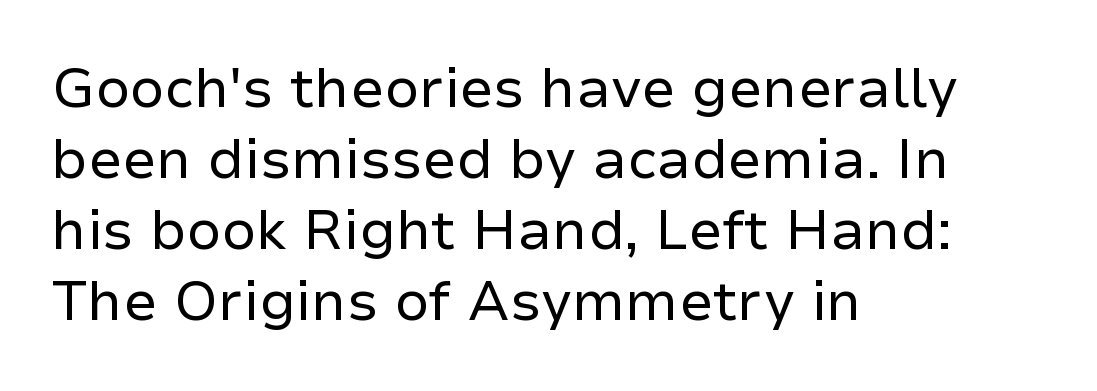
{"serif": "no", "italic": "no", "bold": "no", "weight": "regular", "width": "normal", "stroke_contrast": "low", "x_height": "medium", "monospaced": "no", "underline": "no", "align": "left", "line_spacing": "normal", "line_spacing_ratio": 1.29, "letter_spacing": "normal", "letter_spacing_em": 0.0, "glyph_px": 55}
